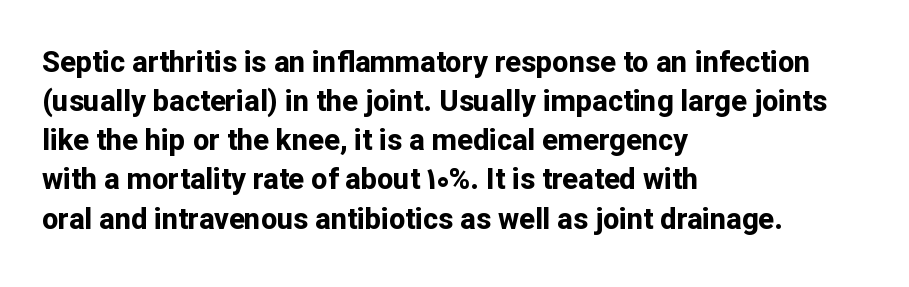
Q: Is the text bold? A: Yes.
Q: Is the text italic (slanted)? A: No, it is upright.
Q: Is the typeface a serif or a sans-serif typeface? A: Sans-serif.
Q: Is the text underlined? A: No.
Q: How is the paragraph aligned? A: Left-aligned.
Q: Is the spacing between letters normal or unusually wide? A: Normal.
Q: Is the spacing between lines tight, normal or loose? A: Normal.
Q: Width (condensed, normal, or wide)? A: Normal.
Q: Stroke contrast? A: Low.
Q: x-height? A: Medium.
Q: Monospaced? A: No.
